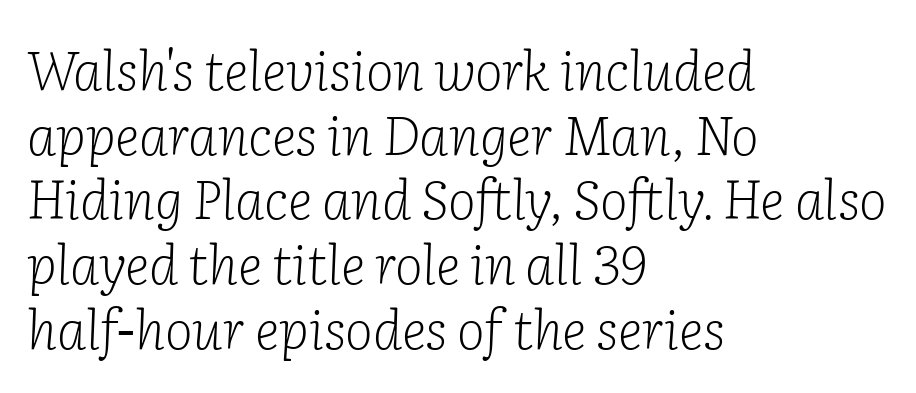
{"serif": "yes", "italic": "yes", "lean": "right", "slant_degrees": 2, "bold": "no", "weight": "light", "width": "normal", "stroke_contrast": "low", "x_height": "medium", "monospaced": "no", "underline": "no", "align": "left", "line_spacing_ratio": 1.22, "letter_spacing": "normal", "letter_spacing_em": 0.0, "glyph_px": 53}
